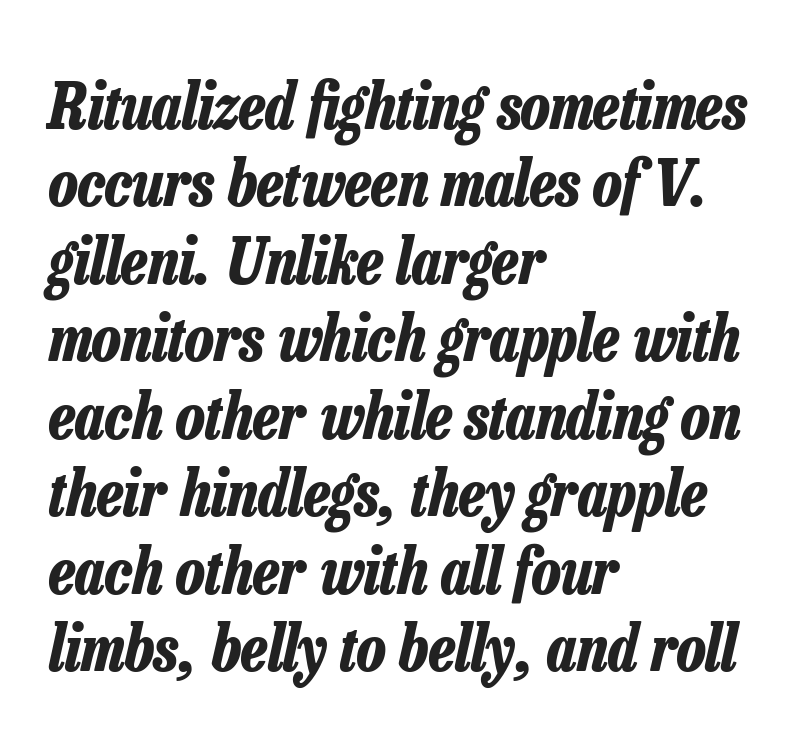
{"italic": "yes", "lean": "right", "slant_degrees": 13, "bold": "yes", "weight": "bold", "width": "condensed", "stroke_contrast": "low", "x_height": "medium", "monospaced": "no", "underline": "no", "align": "left", "line_spacing_ratio": 1.21, "letter_spacing": "normal", "letter_spacing_em": 0.0, "glyph_px": 64}
